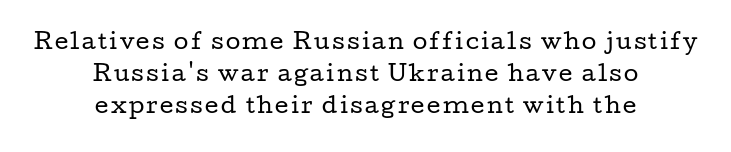
Q: Is the text bold? A: No.
Q: Is the text italic (slanted)? A: No, it is upright.
Q: Is the text underlined? A: No.
Q: How is the paragraph aligned? A: Centered.
Q: Is the spacing between lines tight, normal or loose? A: Normal.
